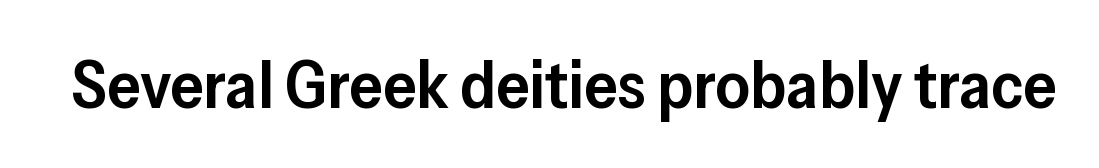
The passage shown is typeset with a sans-serif family. Underline: absent. Quick note: not italic, upright. Proportional: the letters do not fall into vertical columns.
